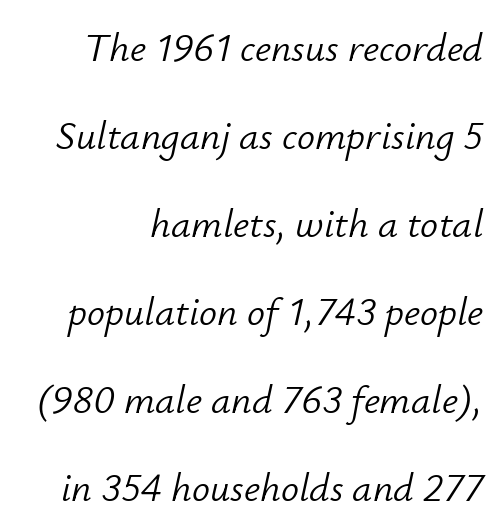
Q: Is the text bold? A: No.
Q: Is the text italic (slanted)? A: Yes, it leans right by about 12 degrees.
Q: Is the text underlined? A: No.
Q: Is the spacing between letters normal or unusually wide? A: Normal.
Q: Is the spacing between lines tight, normal or loose? A: Loose.
Q: Width (condensed, normal, or wide)? A: Normal.
Q: Stroke contrast? A: Low.
Q: x-height? A: Small.
Q: Monospaced? A: No.
